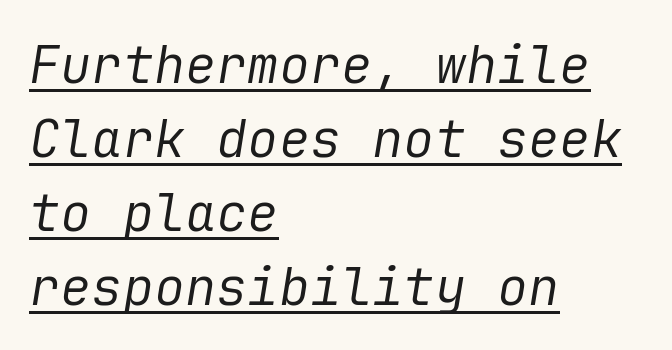
The image shows 52 px regular-weight type, italic (leaning right); set left-aligned, normal line spacing (1.42x), normal letter spacing, underlined; low stroke contrast and a medium x-height.
